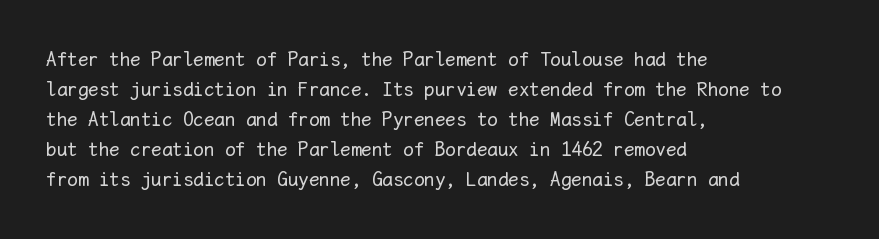
The image shows 21 px text type, upright; set left-aligned, normal line spacing (1.43x), normal letter spacing, not underlined.
